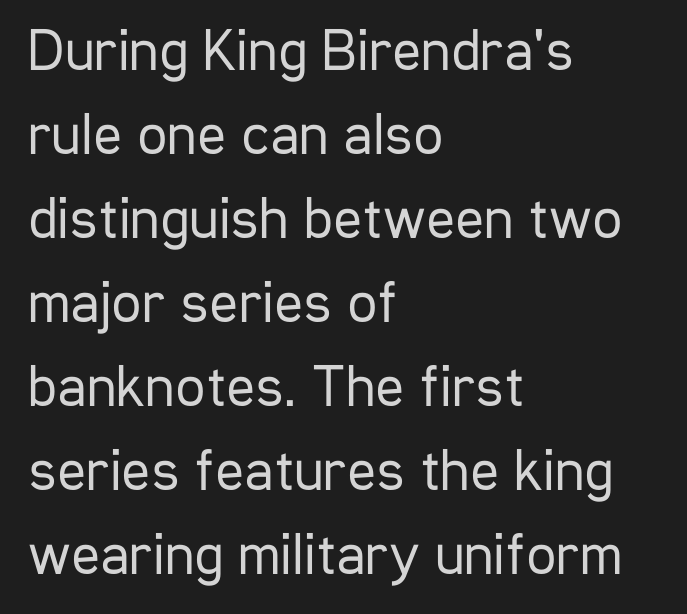
Q: Is the text bold? A: No.
Q: Is the text italic (slanted)? A: No, it is upright.
Q: Is the typeface a serif or a sans-serif typeface? A: Sans-serif.
Q: Is the text underlined? A: No.
Q: How is the paragraph aligned? A: Left-aligned.
Q: Is the spacing between letters normal or unusually wide? A: Normal.
Q: Is the spacing between lines tight, normal or loose? A: Normal.
Q: Width (condensed, normal, or wide)? A: Condensed.
Q: Stroke contrast? A: Low.
Q: x-height? A: Medium.
Q: Monospaced? A: No.
